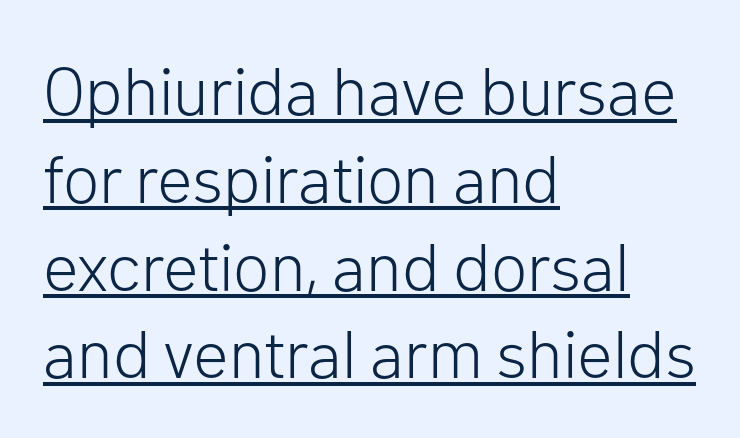
{"serif": "no", "italic": "no", "bold": "no", "weight": "light", "width": "normal", "stroke_contrast": "low", "x_height": "medium", "monospaced": "no", "underline": "yes", "align": "left", "line_spacing": "normal", "line_spacing_ratio": 1.31, "letter_spacing": "normal", "letter_spacing_em": 0.0, "glyph_px": 67}
